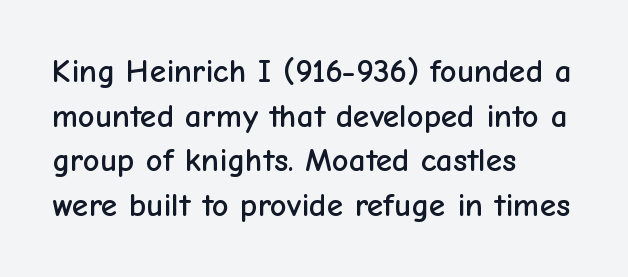
The image shows 33 px sans-serif type, upright; set left-aligned, normal line spacing (1.35x), normal letter spacing, not underlined; low stroke contrast and a medium x-height.
